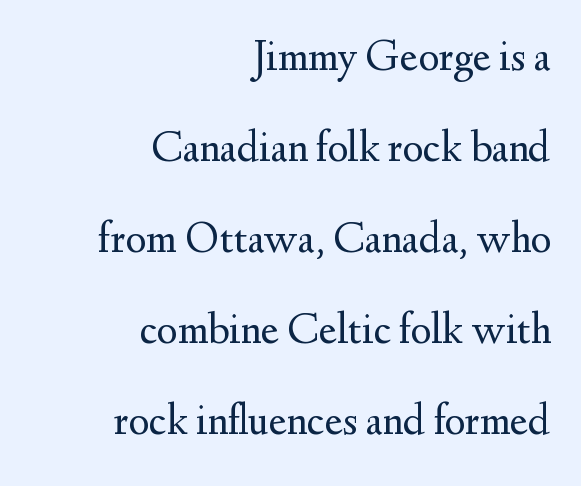
The image shows 44 px regular-weight serif type, upright; set right-aligned, loose line spacing (2.07x), normal letter spacing, not underlined; medium stroke contrast and a small x-height.
